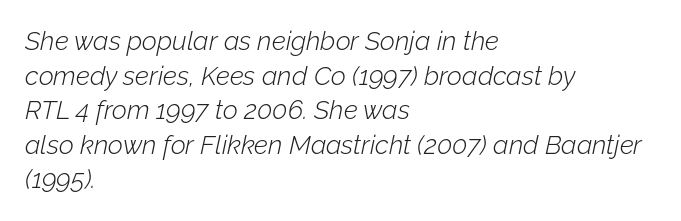
Q: Is the text bold? A: No.
Q: Is the text italic (slanted)? A: Yes, it leans right by about 12 degrees.
Q: Is the text underlined? A: No.
Q: How is the paragraph aligned? A: Left-aligned.
Q: Is the spacing between letters normal or unusually wide? A: Normal.
Q: Is the spacing between lines tight, normal or loose? A: Normal.
